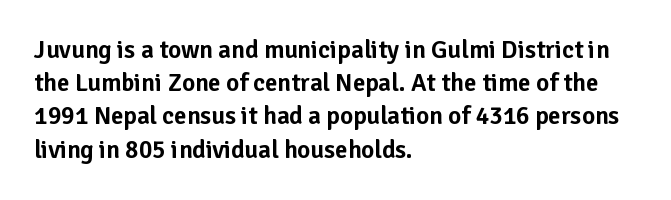
The image shows 25 px text type, upright; set left-aligned, normal line spacing (1.33x), normal letter spacing, not underlined.
